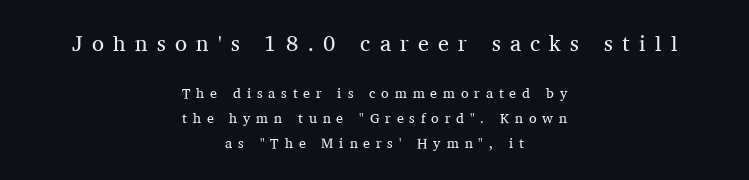
The image shows 22 px text type, upright; set centered, line spacing 1.79x, unusually wide letter spacing (+0.42 em), not underlined; the first (top) block is 1.57x larger.
